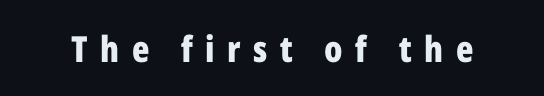
The image shows 36 px bold, condensed sans-serif type, upright; set unusually wide letter spacing (+0.35 em), not underlined; low stroke contrast and a medium x-height.
